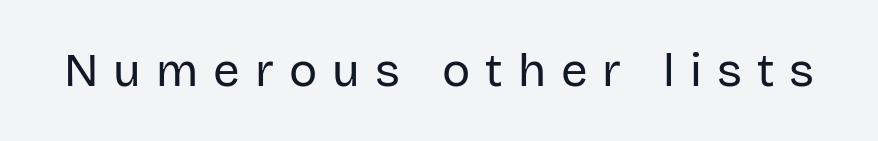
Q: Is the text bold? A: No.
Q: Is the text italic (slanted)? A: No, it is upright.
Q: Is the typeface a serif or a sans-serif typeface? A: Sans-serif.
Q: Is the text underlined? A: No.
Q: Is the spacing between letters normal or unusually wide? A: Unusually wide.
Q: Width (condensed, normal, or wide)? A: Normal.
Q: Stroke contrast? A: Low.
Q: x-height? A: Large.
Q: Monospaced? A: No.
